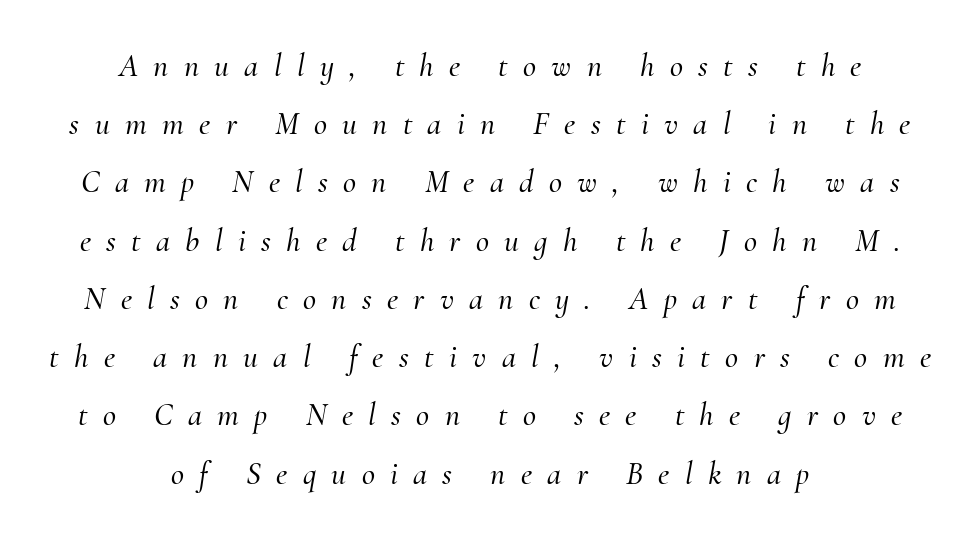
{"serif": "yes", "italic": "yes", "lean": "right", "slant_degrees": 10, "width": "normal", "stroke_contrast": "medium", "x_height": "small", "monospaced": "no", "underline": "no", "align": "center", "line_spacing_ratio": 1.82, "letter_spacing": "wide", "letter_spacing_em": 0.48, "glyph_px": 32}
